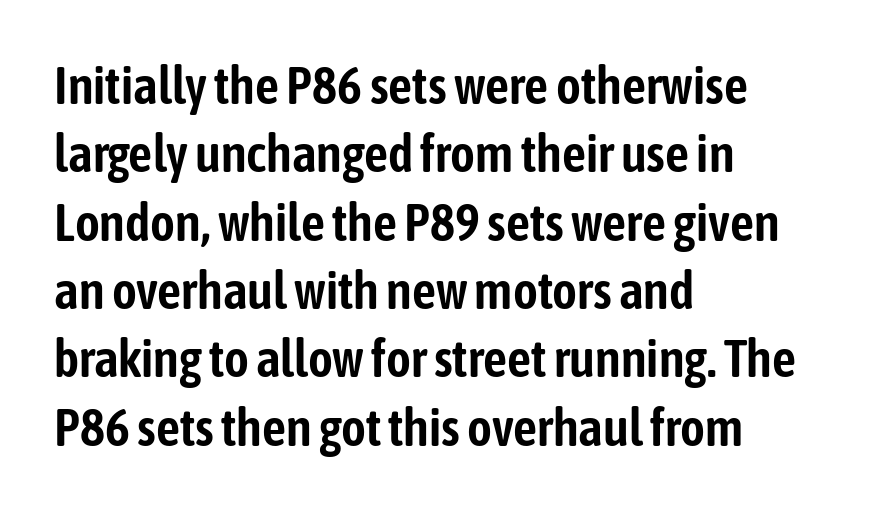
The image shows 53 px condensed sans-serif type, upright; set left-aligned, normal line spacing (1.29x), normal letter spacing, not underlined; low stroke contrast and a medium x-height.
